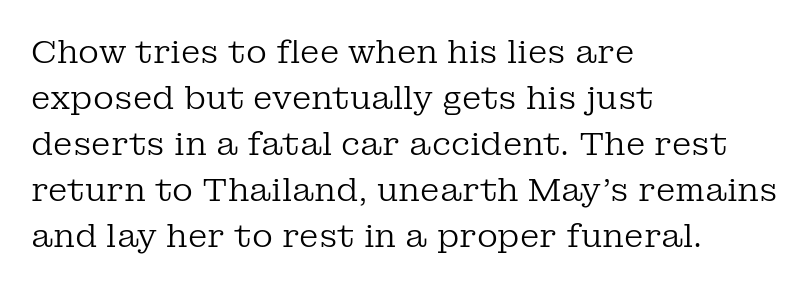
Q: Is the text bold? A: No.
Q: Is the text italic (slanted)? A: No, it is upright.
Q: Is the typeface a serif or a sans-serif typeface? A: Serif.
Q: Is the text underlined? A: No.
Q: How is the paragraph aligned? A: Left-aligned.
Q: Is the spacing between letters normal or unusually wide? A: Normal.
Q: Is the spacing between lines tight, normal or loose? A: Normal.
Q: Width (condensed, normal, or wide)? A: Normal.
Q: Stroke contrast? A: Low.
Q: x-height? A: Medium.
Q: Monospaced? A: No.
